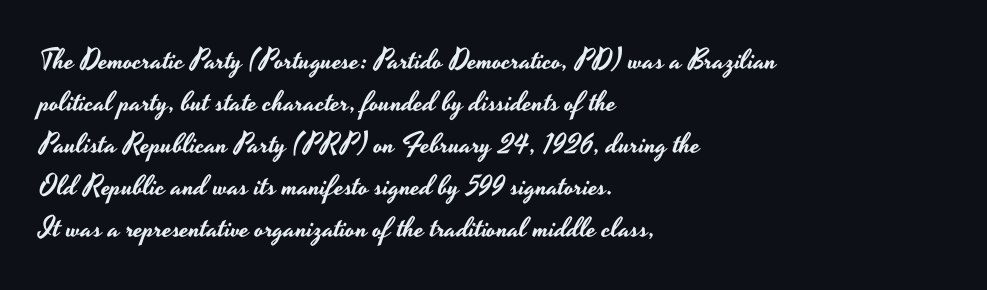
Q: Is the text italic (slanted)? A: Yes.
Q: Is the typeface a serif or a sans-serif typeface? A: Sans-serif.
Q: Is the text underlined? A: No.
Q: How is the paragraph aligned? A: Left-aligned.
Q: Is the spacing between letters normal or unusually wide? A: Normal.
Q: Is the spacing between lines tight, normal or loose? A: Normal.
Q: Width (condensed, normal, or wide)? A: Wide.
Q: Stroke contrast? A: Low.
Q: x-height? A: Small.
Q: Monospaced? A: No.
